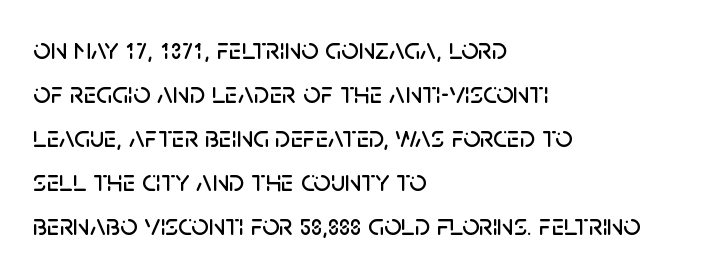
A typesetter would call this zero additional tracking. Unlike a traditional serif, this face leaves its strokes unadorned. Typeset ragged right — the left edge is the straight one. Style check: upright. Descenders hang freely into open space. Spacing verdict: proportional, widths tailored to each character.
